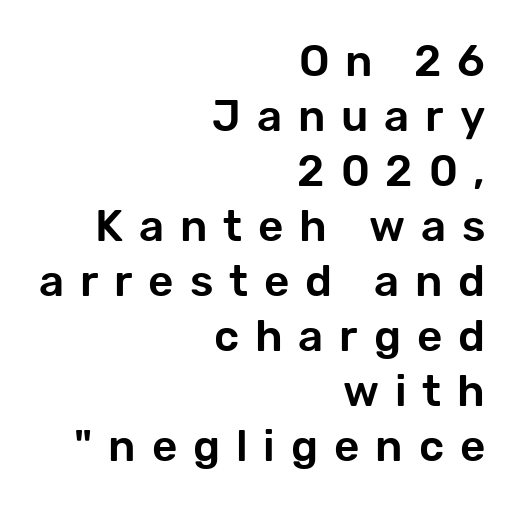
Regular leading. The compositor pushed each line to the right boundary. Any mark beneath the type? The region is blank. Each word looks stretched out because of the extra space between its letters.
